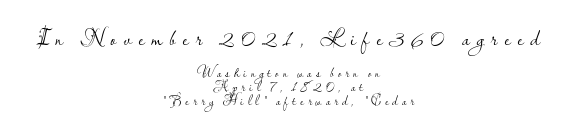
{"bold": "no", "underline": "no", "align": "center", "line_spacing": "tight", "line_spacing_ratio": 0.99, "letter_spacing": "wide", "letter_spacing_em": 0.28, "larger_block": "first", "size_ratio": 1.71, "glyph_px": 24}
